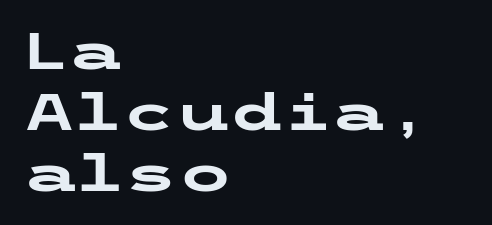
Q: Is the text bold? A: Yes.
Q: Is the text italic (slanted)? A: No, it is upright.
Q: Is the typeface a serif or a sans-serif typeface? A: Sans-serif.
Q: Is the text underlined? A: No.
Q: How is the paragraph aligned? A: Left-aligned.
Q: Is the spacing between letters normal or unusually wide? A: Normal.
Q: Width (condensed, normal, or wide)? A: Wide.
Q: Stroke contrast? A: Low.
Q: x-height? A: Medium.
